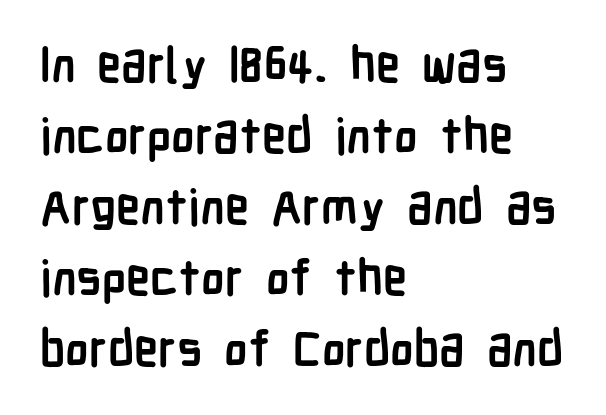
{"serif": "no", "italic": "no", "bold": "yes", "weight": "semibold", "width": "condensed", "stroke_contrast": "low", "x_height": "medium", "monospaced": "no", "underline": "no", "align": "left", "line_spacing": "normal", "line_spacing_ratio": 1.45, "letter_spacing": "normal", "letter_spacing_em": 0.0, "glyph_px": 49}
